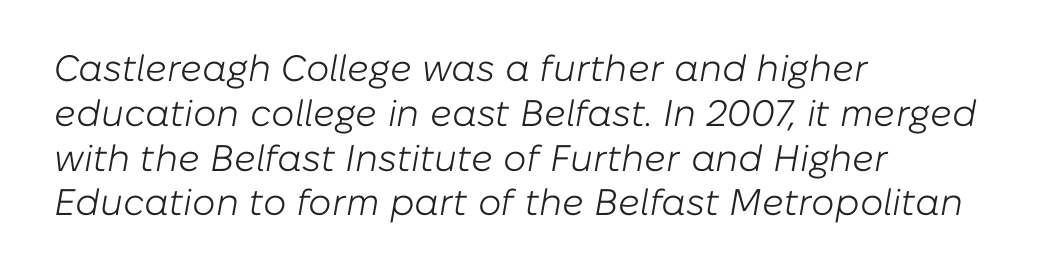
Posture: slanted. Heft: none added — not bold. Each letter keeps its own natural width here, so spacing adapts to shape. There is no visible air inserted between adjacent glyphs. Check under the words: just untouched page.
